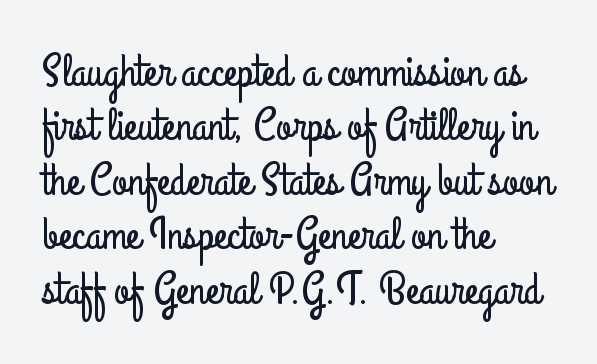
Q: Is the typeface a serif or a sans-serif typeface? A: Sans-serif.
Q: Is the text underlined? A: No.
Q: How is the paragraph aligned? A: Left-aligned.
Q: Is the spacing between letters normal or unusually wide? A: Normal.
Q: Width (condensed, normal, or wide)? A: Condensed.
Q: Stroke contrast? A: Low.
Q: x-height? A: Small.
Q: Monospaced? A: No.
